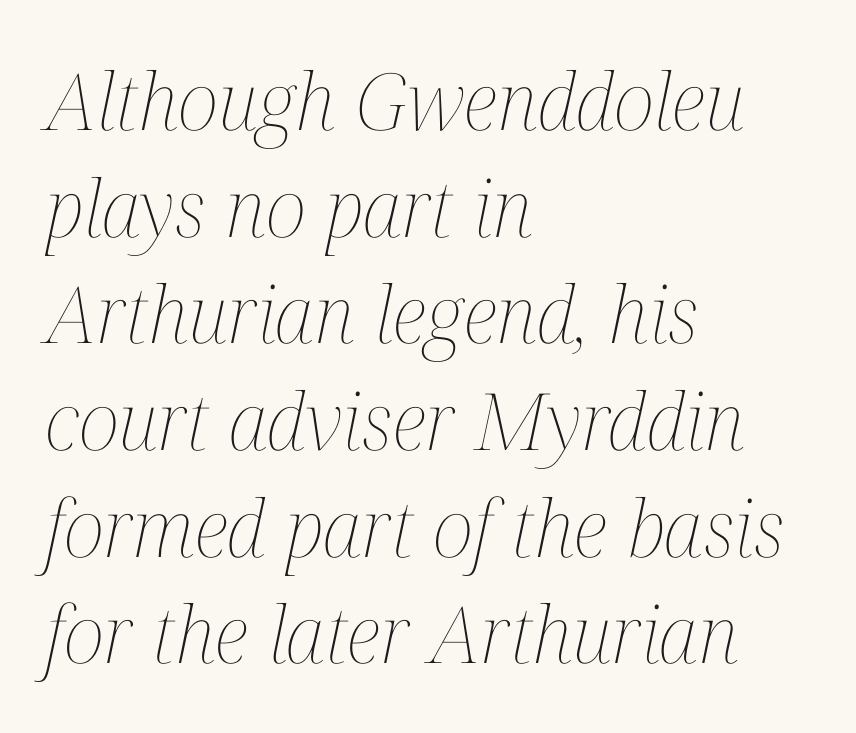
The image shows 79 px thin, condensed type, italic (leaning right); set left-aligned, normal line spacing (1.35x), normal letter spacing, not underlined; medium stroke contrast and a medium x-height.
